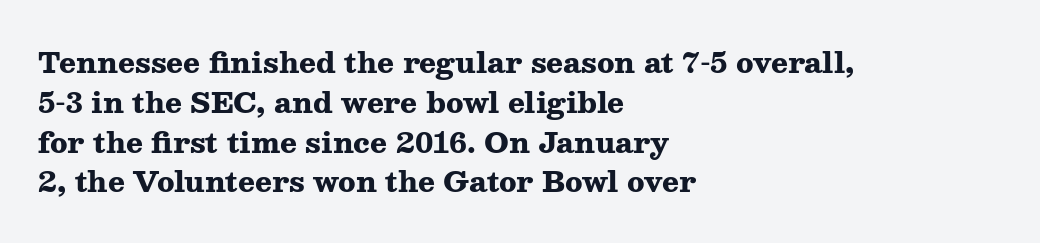
{"serif": "yes", "italic": "no", "bold": "yes", "weight": "heavy", "width": "wide", "stroke_contrast": "medium", "x_height": "medium", "monospaced": "no", "underline": "no", "align": "left", "line_spacing": "normal", "line_spacing_ratio": 1.42, "letter_spacing": "normal", "letter_spacing_em": 0.0, "glyph_px": 28}
